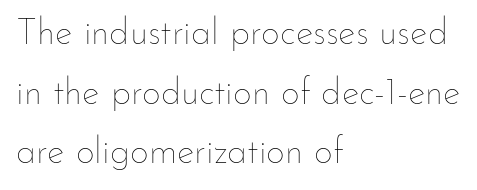
Q: Is the text bold? A: No.
Q: Is the text italic (slanted)? A: No, it is upright.
Q: Is the text underlined? A: No.
Q: How is the paragraph aligned? A: Left-aligned.
Q: Is the spacing between letters normal or unusually wide? A: Normal.
Q: Is the spacing between lines tight, normal or loose? A: Normal.
Q: Width (condensed, normal, or wide)? A: Normal.
Q: Stroke contrast? A: Low.
Q: x-height? A: Small.
Q: Monospaced? A: No.
